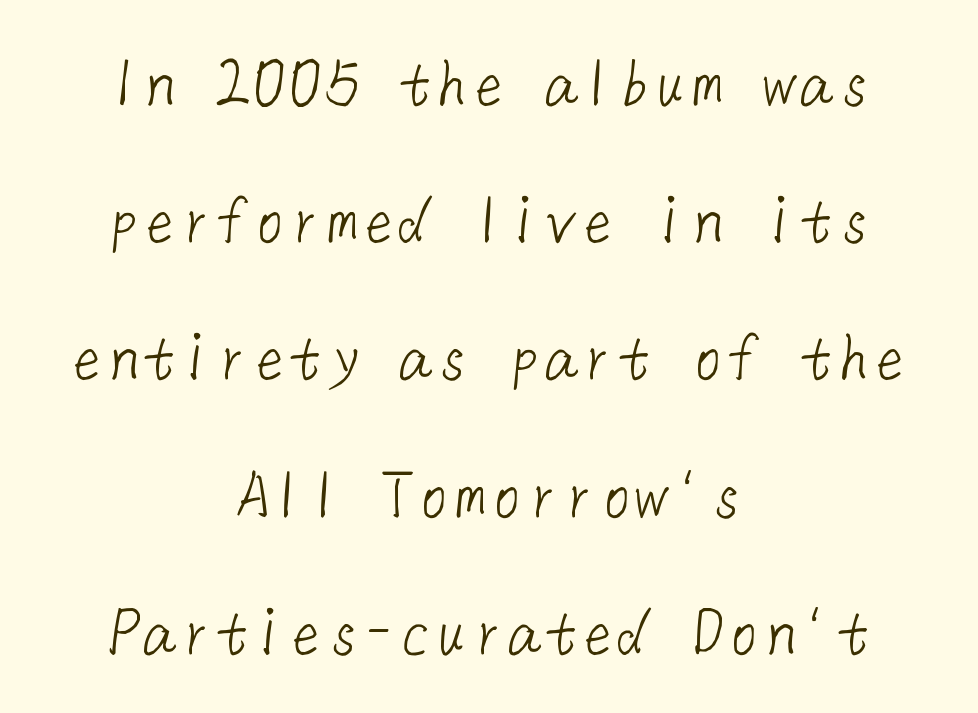
The image shows 73 px light sans-serif type; set centered, line spacing 1.88x, normal letter spacing, not underlined; low stroke contrast and a medium x-height.
